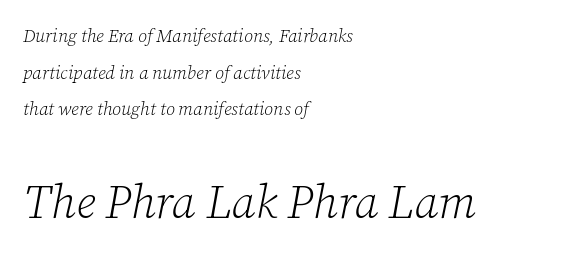
The image shows 46 px light serif type, italic (leaning right); set left-aligned, loose line spacing (2.04x), normal letter spacing, not underlined; the second (bottom) block is 2.56x larger; low stroke contrast and a medium x-height.
